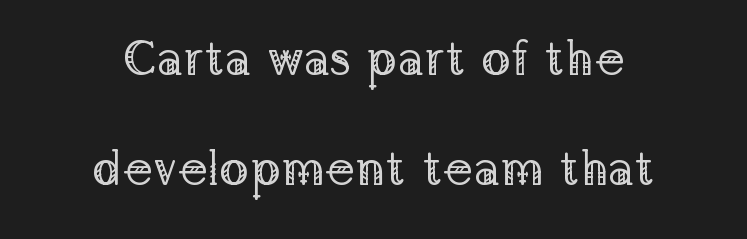
Do the characters align in a grid? No, the font is proportional. The lettering holds an erect, upright posture throughout. This rendering employs a face with finishing strokes, i.e., a serif. The typesetting does not lean heavy: it is not bold.
